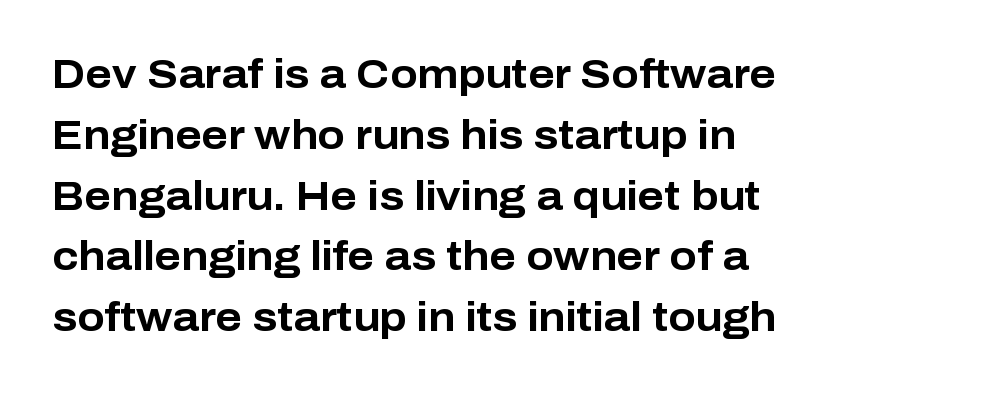
{"serif": "no", "italic": "no", "bold": "yes", "weight": "bold", "width": "normal", "stroke_contrast": "low", "x_height": "medium", "monospaced": "no", "underline": "no", "align": "left", "line_spacing": "normal", "line_spacing_ratio": 1.52, "letter_spacing": "normal", "letter_spacing_em": 0.0, "glyph_px": 40}
